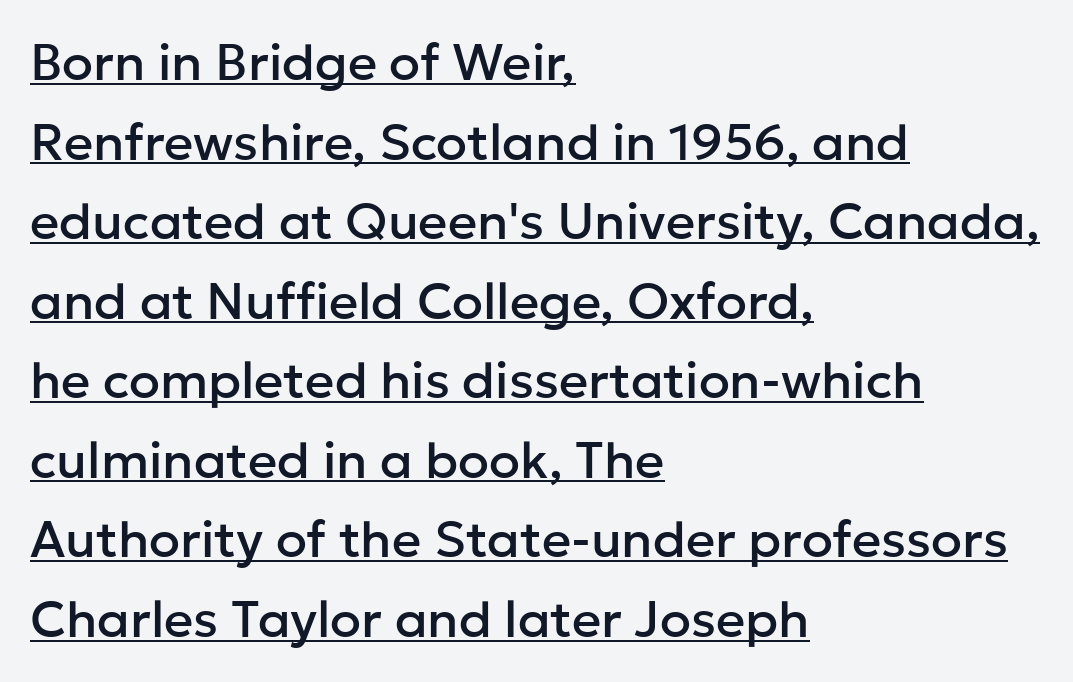
{"serif": "no", "italic": "no", "width": "normal", "stroke_contrast": "low", "x_height": "medium", "monospaced": "no", "underline": "yes", "align": "left", "line_spacing": "normal", "line_spacing_ratio": 1.56, "letter_spacing": "normal", "letter_spacing_em": 0.0, "glyph_px": 51}
